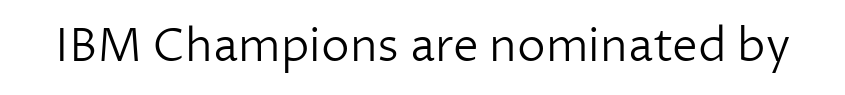
{"serif": "no", "italic": "no", "bold": "no", "weight": "light", "width": "normal", "stroke_contrast": "low", "x_height": "medium", "monospaced": "no", "underline": "no", "letter_spacing": "normal", "letter_spacing_em": 0.0, "glyph_px": 46}
